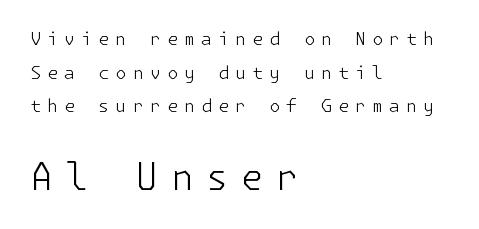
The image shows 37 px light sans-serif type, upright; set left-aligned, line spacing 1.87x, unusually wide letter spacing (+0.33 em), not underlined; the second (bottom) block is 2.06x larger; low stroke contrast and a medium x-height.
